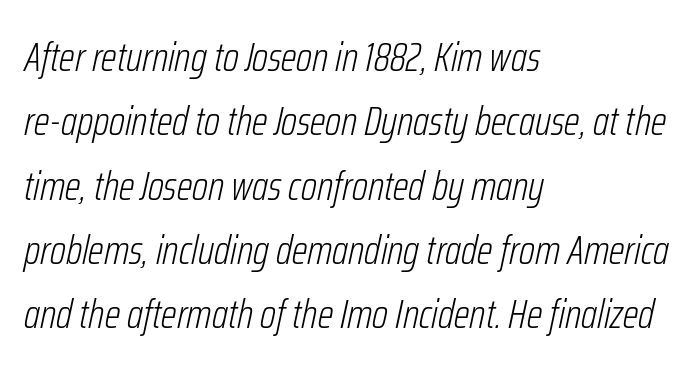
{"italic": "yes", "lean": "right", "slant_degrees": 12, "bold": "no", "weight": "light", "width": "condensed", "stroke_contrast": "low", "x_height": "medium", "monospaced": "no", "underline": "no", "align": "left", "line_spacing": "normal", "line_spacing_ratio": 1.57, "letter_spacing": "normal", "letter_spacing_em": 0.0, "glyph_px": 41}
